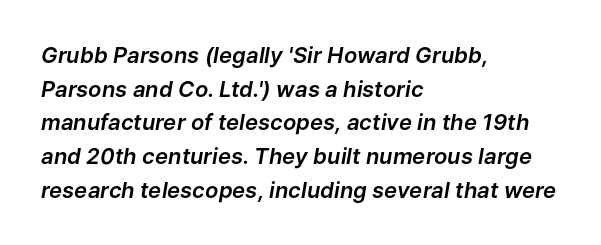
Q: Is the text italic (slanted)? A: Yes, it leans right by about 9 degrees.
Q: Is the text underlined? A: No.
Q: How is the paragraph aligned? A: Left-aligned.
Q: Is the spacing between letters normal or unusually wide? A: Normal.
Q: Is the spacing between lines tight, normal or loose? A: Normal.
